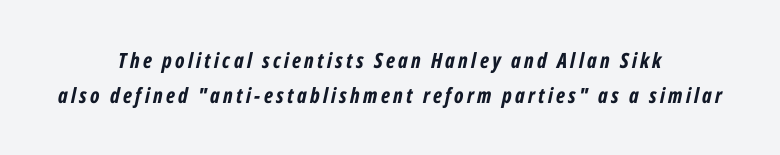
The image shows 21 px bold type, italic (leaning right); set centered, normal line spacing (1.66x), not underlined.
